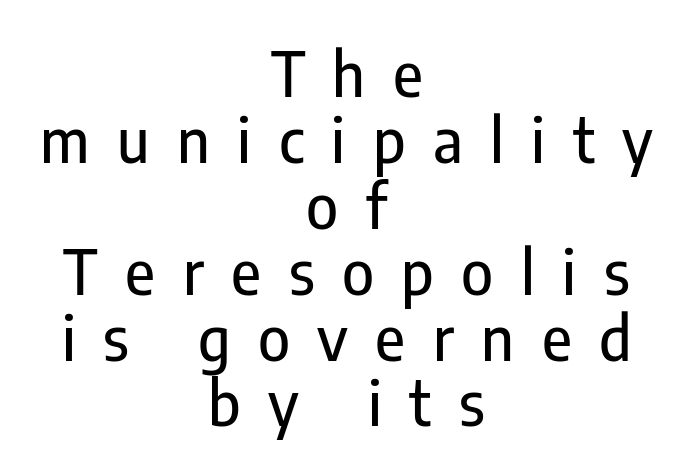
The image shows 61 px condensed sans-serif type, upright; set centered, tight line spacing (1.08x), unusually wide letter spacing (+0.45 em), not underlined; low stroke contrast and a medium x-height.
